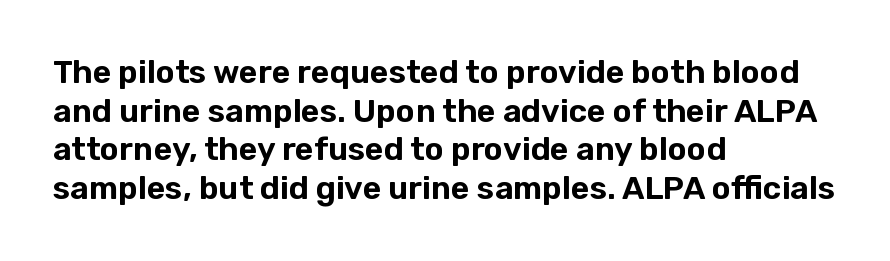
Caption: multi-line text, flush left, ragged right. These lines are rendered in a variable-pitch font. Examine the stroke ends and you'll find no serifs. A clean baseline with only descenders dipping below it. The horizontal fit of the characters is conventional and even.
